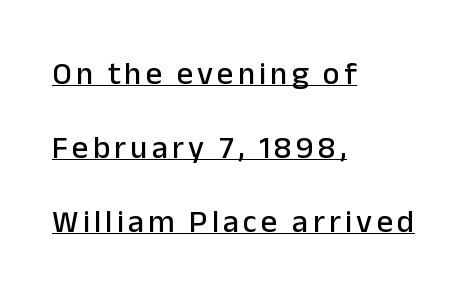
{"serif": "no", "italic": "no", "width": "normal", "stroke_contrast": "low", "x_height": "medium", "monospaced": "no", "underline": "yes", "align": "left", "line_spacing": "loose", "line_spacing_ratio": 2.31, "glyph_px": 32}
